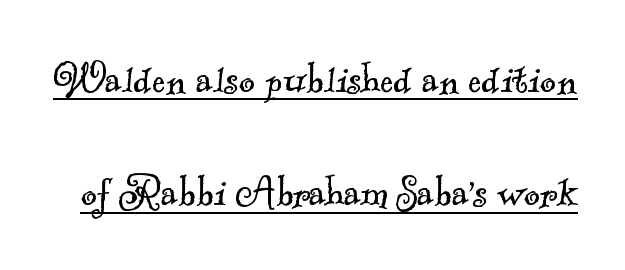
Is this a sans? No — the strokes have serifs. Short note: letters normally spaced. The passage shown is underscored from start to finish. Widely set lines give the paragraph a tall, airy silhouette. This is not heavy type; no bold has been used.
